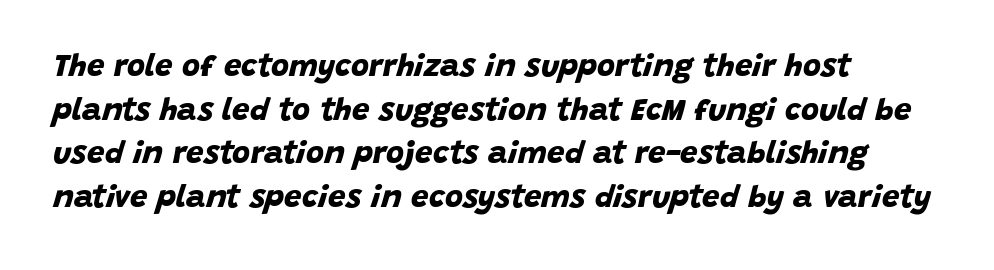
The image shows 31 px bold sans-serif type; set left-aligned, normal line spacing (1.41x), normal letter spacing, not underlined; low stroke contrast and a large x-height.
